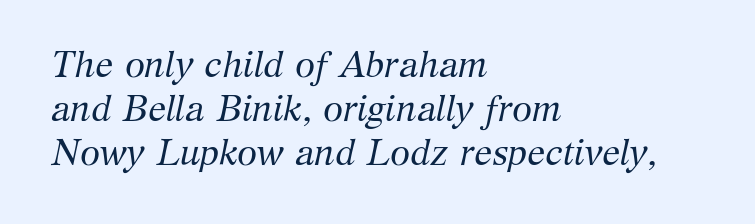
One-word summary of the alignment: left. Bare-footed words on every line. The weight would be labelled regular, book, light, or lighter still. Font category for this specimen: serif. The passage shown has conventional tracking throughout. The passage shown is typed in a proportional face where columns would drift.
